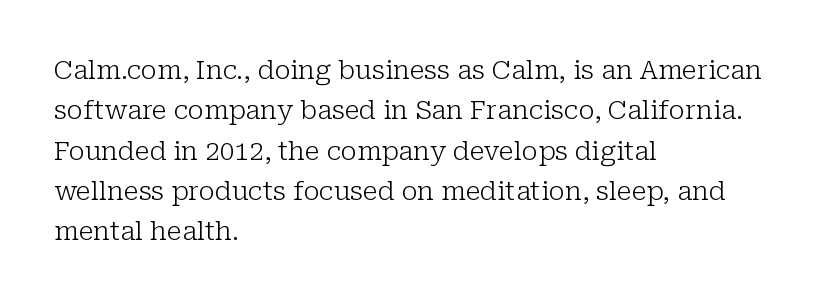
Check the space under the baseline: it is left empty. The type sits square on the baseline with zero lean. Line spacing here is normal. Casual observation: everything's shoved over to the left. Honestly, the letter spacing is just normal — you wouldn't notice it.
